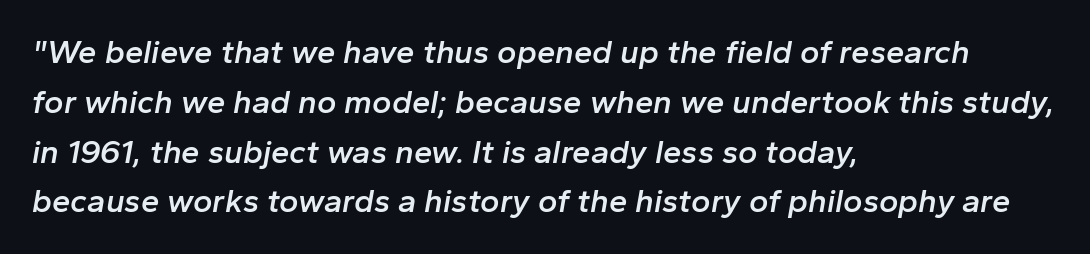
The image shows 33 px semibold type, italic (leaning right); set left-aligned, normal line spacing (1.51x), normal letter spacing, not underlined; low stroke contrast and a medium x-height.
